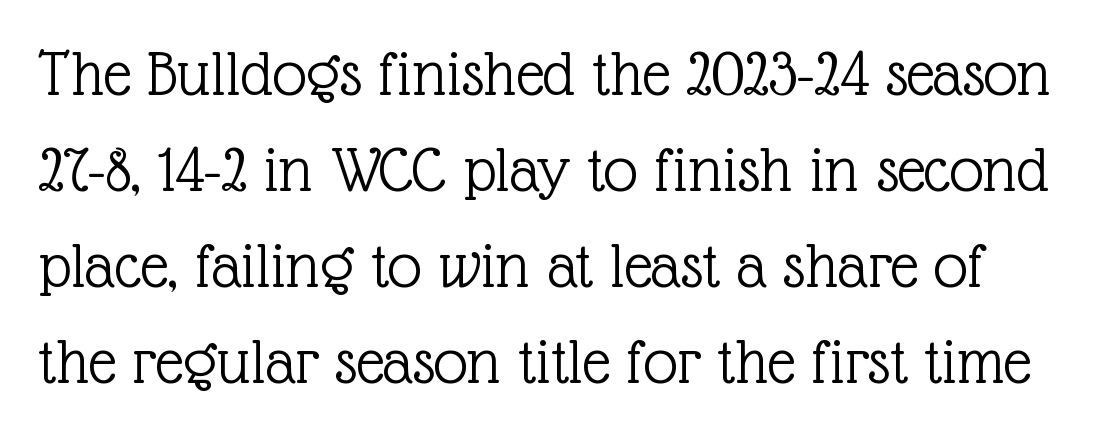
You can tell it's not italic because the verticals are truly vertical. Stems here are at most as thick as an everyday book face. Plain, unruled lines of type. One glance says typical: line gaps are just what's usual.
